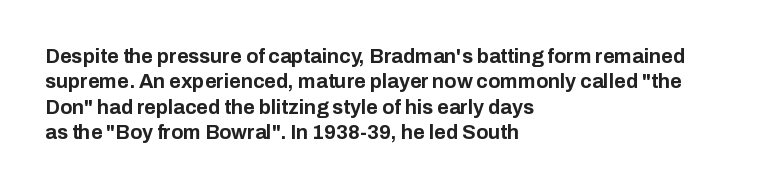
{"italic": "no", "bold": "yes", "underline": "no", "align": "left", "line_spacing": "normal", "line_spacing_ratio": 1.27, "letter_spacing": "normal", "letter_spacing_em": 0.0, "glyph_px": 20}
